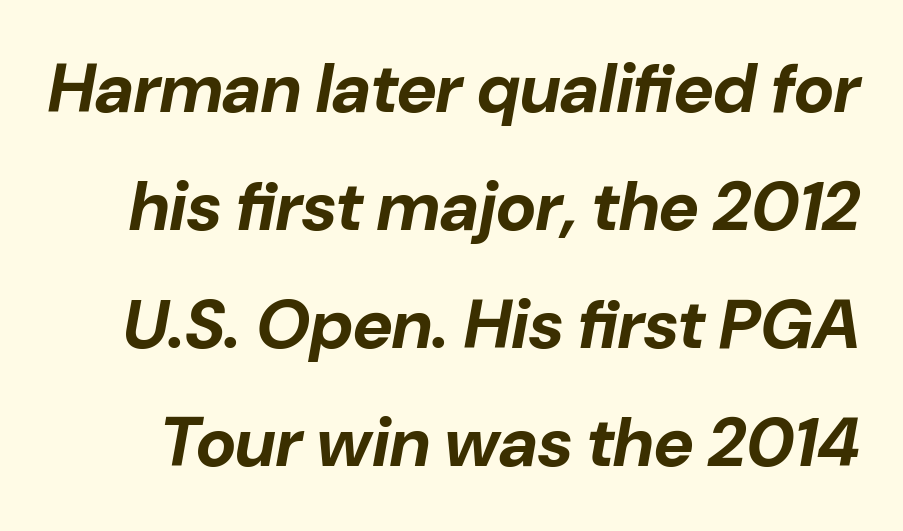
Q: Is the text bold? A: Yes.
Q: Is the text italic (slanted)? A: Yes, it leans right by about 10 degrees.
Q: Is the text underlined? A: No.
Q: Is the spacing between letters normal or unusually wide? A: Normal.
Q: Width (condensed, normal, or wide)? A: Normal.
Q: Stroke contrast? A: Low.
Q: x-height? A: Medium.
Q: Monospaced? A: No.
